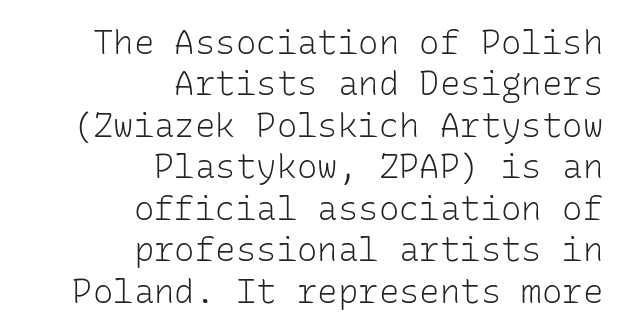
Q: Is the text bold? A: No.
Q: Is the text italic (slanted)? A: No, it is upright.
Q: Is the typeface a serif or a sans-serif typeface? A: Sans-serif.
Q: Is the text underlined? A: No.
Q: How is the paragraph aligned? A: Right-aligned.
Q: Is the spacing between letters normal or unusually wide? A: Normal.
Q: Width (condensed, normal, or wide)? A: Normal.
Q: Stroke contrast? A: Low.
Q: x-height? A: Medium.
Q: Monospaced? A: Yes.
